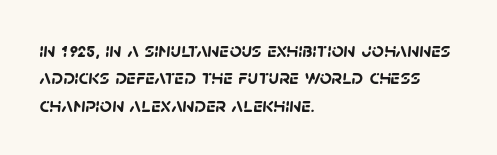
{"bold": "yes", "underline": "no", "align": "left", "line_spacing": "normal", "line_spacing_ratio": 1.3, "letter_spacing": "normal", "letter_spacing_em": 0.0, "glyph_px": 21}
